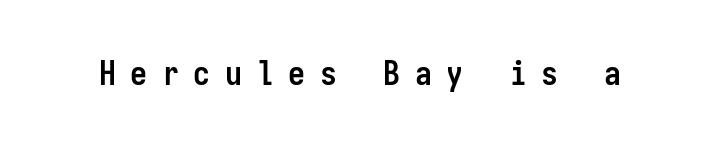
{"serif": "no", "italic": "no", "bold": "yes", "weight": "semibold", "width": "condensed", "stroke_contrast": "low", "x_height": "medium", "monospaced": "yes", "underline": "no", "letter_spacing": "wide", "letter_spacing_em": 0.43, "glyph_px": 34}
